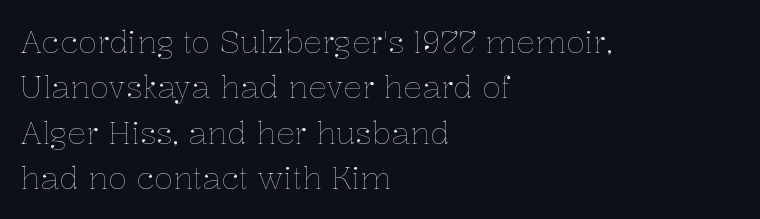
Q: Is the text bold? A: No.
Q: Is the text italic (slanted)? A: No, it is upright.
Q: Is the text underlined? A: No.
Q: How is the paragraph aligned? A: Left-aligned.
Q: Is the spacing between letters normal or unusually wide? A: Normal.
Q: Is the spacing between lines tight, normal or loose? A: Normal.
Q: Width (condensed, normal, or wide)? A: Normal.
Q: Stroke contrast? A: Low.
Q: x-height? A: Medium.
Q: Monospaced? A: No.
